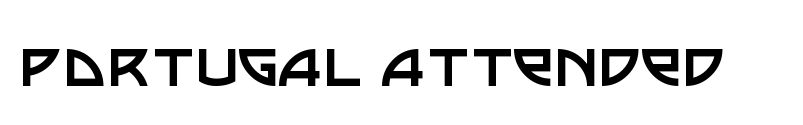
Q: Is the text bold? A: No.
Q: Is the text italic (slanted)? A: No, it is upright.
Q: Is the typeface a serif or a sans-serif typeface? A: Sans-serif.
Q: Is the text underlined? A: No.
Q: Is the spacing between letters normal or unusually wide? A: Normal.
Q: Width (condensed, normal, or wide)? A: Normal.
Q: Stroke contrast? A: Low.
Q: x-height? A: Large.
Q: Monospaced? A: No.
